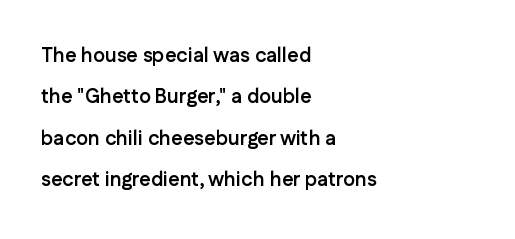
Reading down the block, your eye returns to a fixed left position each line. The axis of the letterforms is exactly vertical. Quick note: interline space is abundant. Every letter is thick-stroked: bold, no question. Plain, unruled lines of type. The horizontal fit of the characters is conventional and even.
